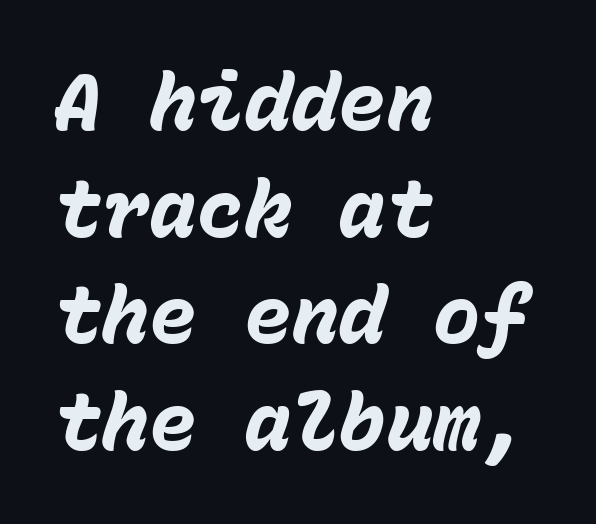
The image shows 79 px heavy type, italic (leaning right), monospaced; set left-aligned, normal line spacing (1.35x), normal letter spacing, not underlined; low stroke contrast and a medium x-height.
